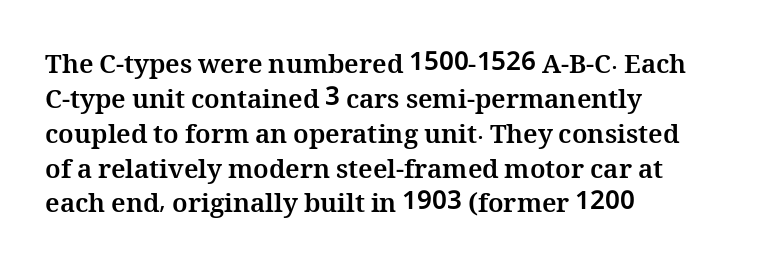
The baseline area is clear. The lines in this sample share a left origin and differ only in where they stop. The type is set solid horizontally, with unmodified tracking. Compared with typical paragraphs, the rows here are spaced about the same. Thick stems and heavy bowls — unmistakably bold. Ascenders rise straight up at ninety degrees.
